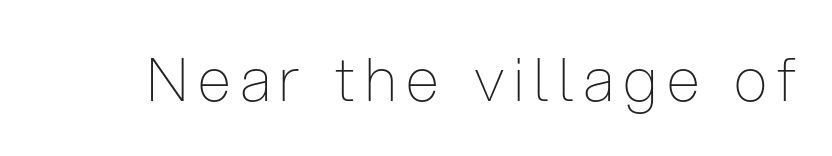
{"serif": "no", "italic": "no", "bold": "no", "weight": "thin", "width": "condensed", "stroke_contrast": "low", "x_height": "medium", "monospaced": "no", "underline": "no", "glyph_px": 60}
